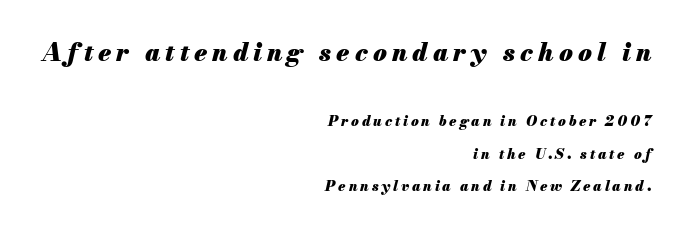
Q: Is the text bold? A: Yes.
Q: Is the text italic (slanted)? A: Yes, it leans right by about 13 degrees.
Q: Is the text underlined? A: No.
Q: How is the paragraph aligned? A: Right-aligned.
Q: Is the spacing between letters normal or unusually wide? A: Unusually wide.
Q: Is the spacing between lines tight, normal or loose? A: Loose.
Q: Which block of text is set in a larger size, the first (top) or the second (bottom)? A: The first (top) one.
